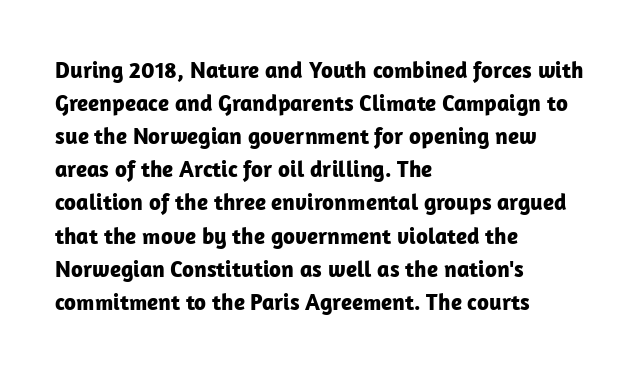
This sample keeps an unexceptional amount of space between lines. Strokes here are thick enough to call this a true bold. A student would call this left alignment; a typographer would say flush left, rag right. You can tell it's not italic because the verticals are truly vertical.
